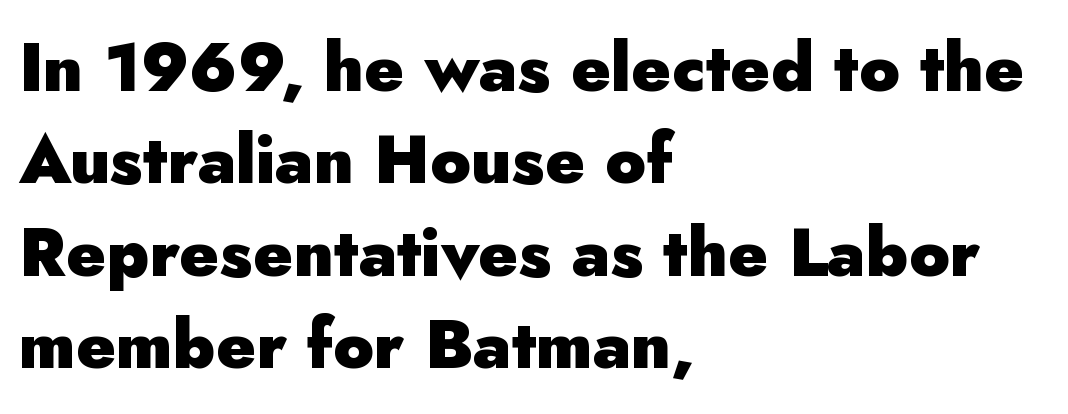
The image shows 67 px heavy sans-serif type, upright; set left-aligned, normal line spacing (1.38x), normal letter spacing, not underlined; low stroke contrast and a small x-height.
